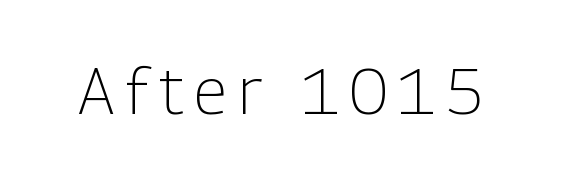
The image shows 64 px light, condensed sans-serif type, upright; set not underlined; low stroke contrast and a medium x-height.
